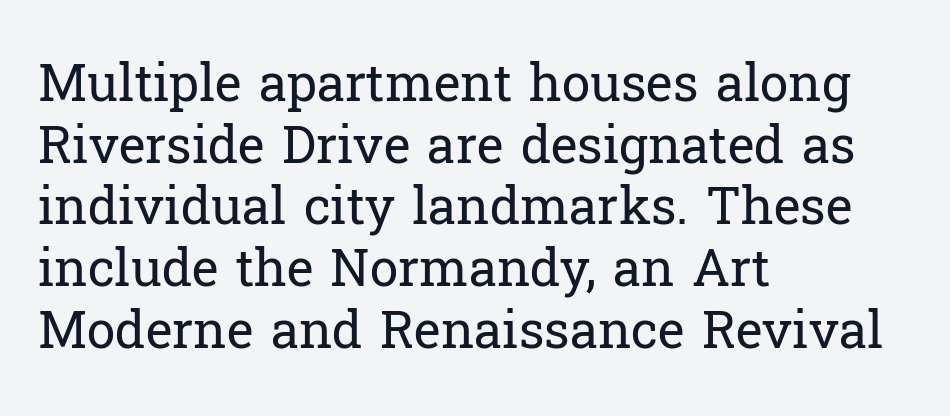
The image shows 51 px regular-weight serif type, upright; set left-aligned, line spacing 1.21x, normal letter spacing, not underlined; low stroke contrast and a medium x-height.
